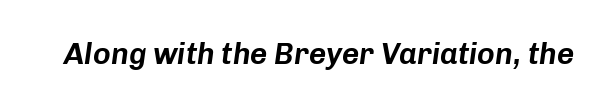
{"italic": "yes", "lean": "right", "slant_degrees": 8, "width": "normal", "stroke_contrast": "low", "x_height": "medium", "monospaced": "no", "underline": "no", "letter_spacing": "normal", "letter_spacing_em": 0.0, "glyph_px": 30}
